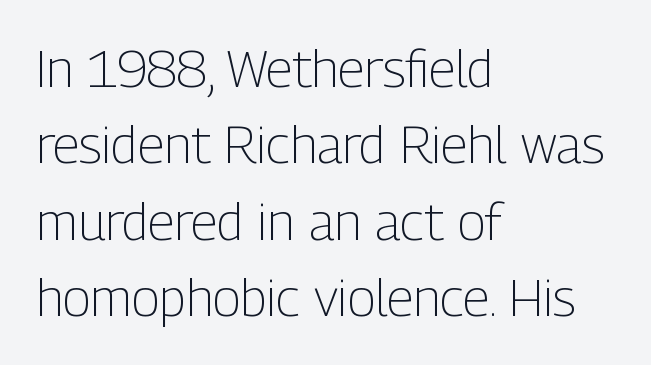
{"serif": "no", "italic": "no", "bold": "no", "weight": "light", "width": "condensed", "stroke_contrast": "low", "x_height": "medium", "monospaced": "no", "underline": "no", "align": "left", "line_spacing": "normal", "line_spacing_ratio": 1.47, "letter_spacing": "normal", "letter_spacing_em": 0.0, "glyph_px": 52}
